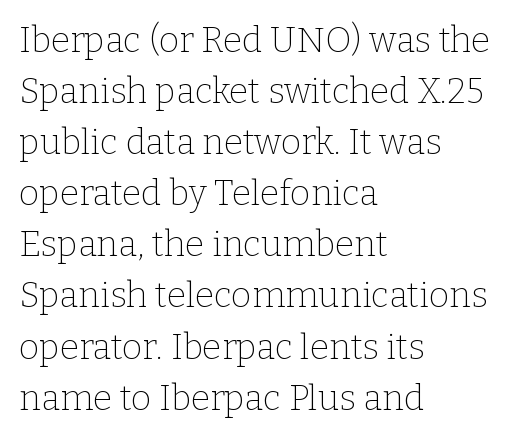
{"serif": "yes", "italic": "no", "bold": "no", "weight": "thin", "width": "normal", "stroke_contrast": "low", "x_height": "medium", "monospaced": "no", "underline": "no", "align": "left", "line_spacing": "normal", "line_spacing_ratio": 1.46, "letter_spacing": "normal", "letter_spacing_em": 0.0, "glyph_px": 35}
